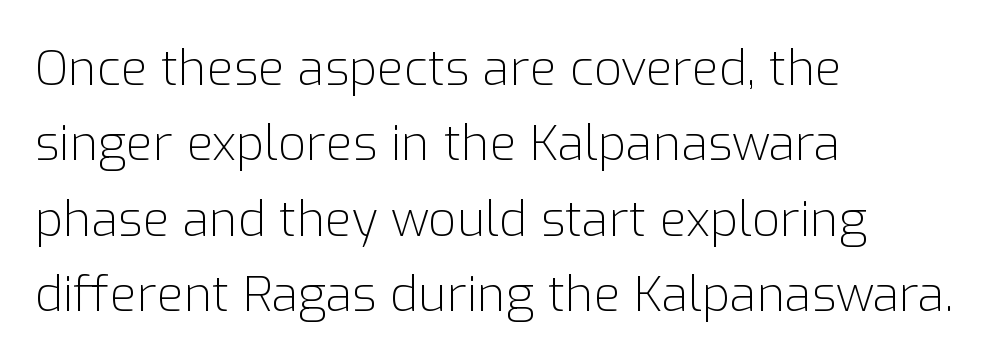
{"serif": "no", "italic": "no", "bold": "no", "weight": "light", "width": "normal", "stroke_contrast": "low", "x_height": "medium", "monospaced": "no", "underline": "no", "align": "left", "line_spacing": "normal", "line_spacing_ratio": 1.54, "letter_spacing": "normal", "letter_spacing_em": 0.0, "glyph_px": 49}
